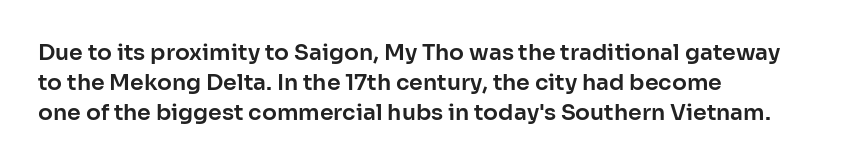
Q: Is the text italic (slanted)? A: No, it is upright.
Q: Is the text underlined? A: No.
Q: How is the paragraph aligned? A: Left-aligned.
Q: Is the spacing between letters normal or unusually wide? A: Normal.
Q: Is the spacing between lines tight, normal or loose? A: Normal.
